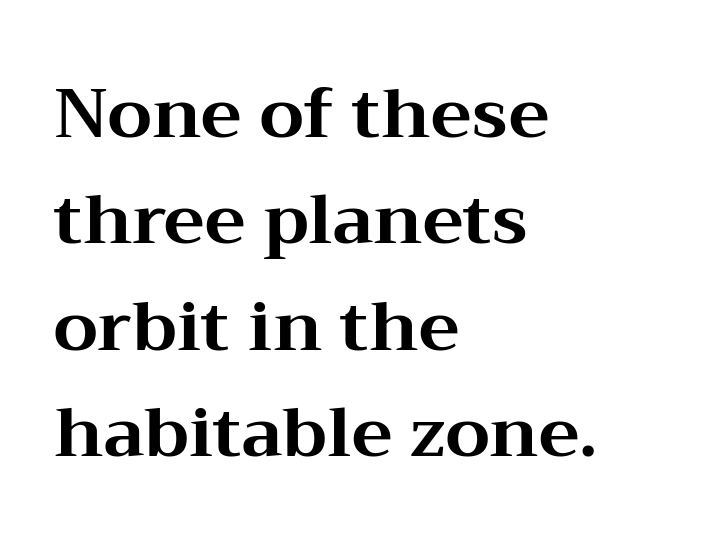
The image shows 69 px bold, wide serif type, upright; set left-aligned, normal line spacing (1.54x), normal letter spacing, not underlined; medium stroke contrast and a medium x-height.
